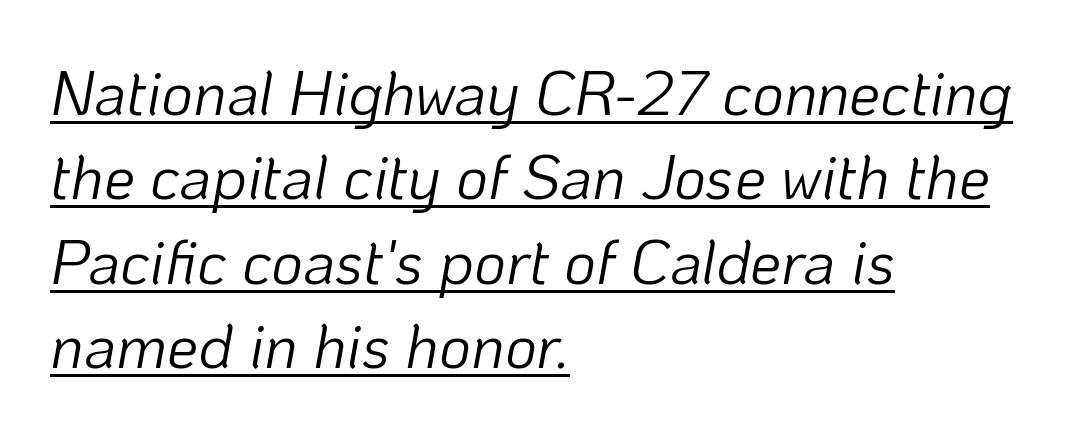
The image shows 62 px light type, italic (leaning right); set left-aligned, normal line spacing (1.36x), normal letter spacing, underlined; low stroke contrast and a medium x-height.
